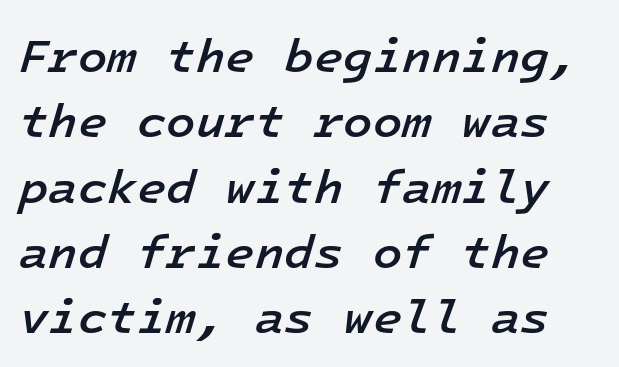
Q: Is the text bold? A: Semi-bold.
Q: Is the text italic (slanted)? A: Yes, it leans right by about 16 degrees.
Q: Is the text underlined? A: No.
Q: Is the spacing between letters normal or unusually wide? A: Normal.
Q: Is the spacing between lines tight, normal or loose? A: Normal.
Q: Width (condensed, normal, or wide)? A: Normal.
Q: Stroke contrast? A: Low.
Q: x-height? A: Medium.
Q: Monospaced? A: Yes.
